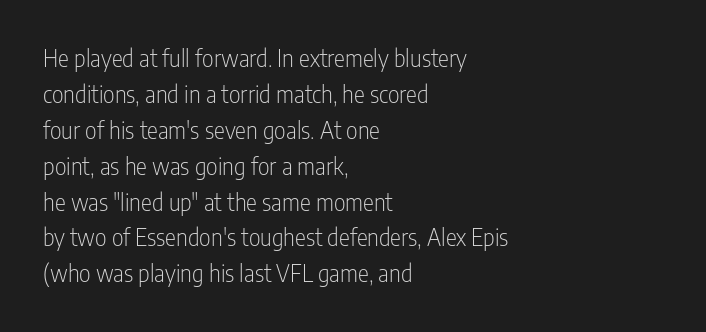
Q: Is the text bold? A: No.
Q: Is the text italic (slanted)? A: No, it is upright.
Q: Is the text underlined? A: No.
Q: How is the paragraph aligned? A: Left-aligned.
Q: Is the spacing between letters normal or unusually wide? A: Normal.
Q: Is the spacing between lines tight, normal or loose? A: Normal.
